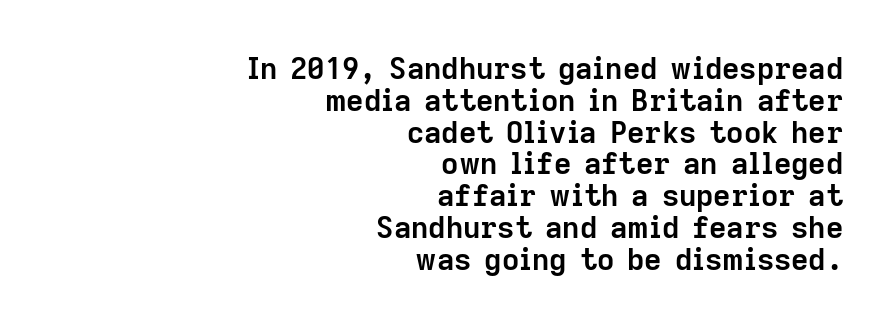
The area under the type is left untouched. You could not count columns in this text — the font is proportionally spaced. Set as a true bold cut, around the 700 mark. Casual observation: everything's shoved over to the right.
